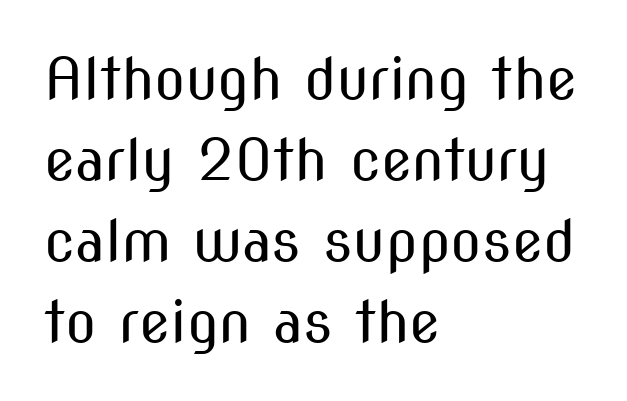
The image shows 57 px regular-weight, condensed sans-serif type, upright; set left-aligned, normal line spacing (1.42x), normal letter spacing, not underlined; medium stroke contrast and a medium x-height.
